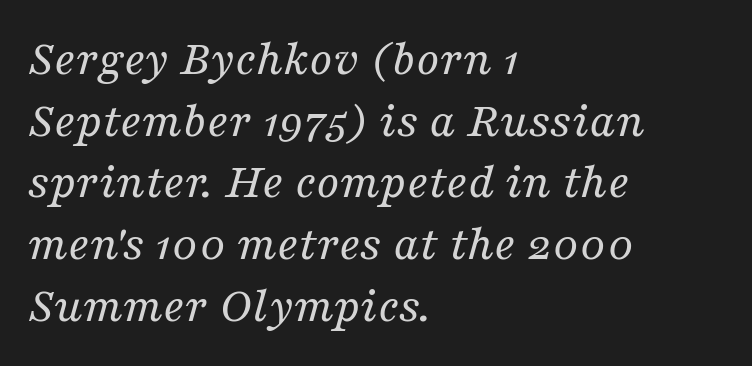
The image shows 51 px regular-weight serif type, italic (leaning right); set left-aligned, line spacing 1.21x, normal letter spacing, not underlined; medium stroke contrast and a medium x-height.
